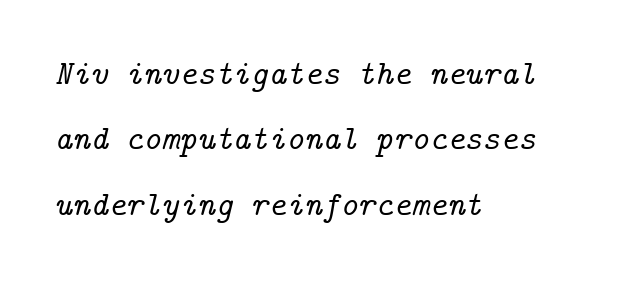
Q: Is the text italic (slanted)? A: Yes, it leans right by about 14 degrees.
Q: Is the typeface a serif or a sans-serif typeface? A: Serif.
Q: Is the text underlined? A: No.
Q: How is the paragraph aligned? A: Left-aligned.
Q: Is the spacing between letters normal or unusually wide? A: Normal.
Q: Is the spacing between lines tight, normal or loose? A: Loose.
Q: Width (condensed, normal, or wide)? A: Normal.
Q: Stroke contrast? A: Low.
Q: x-height? A: Medium.
